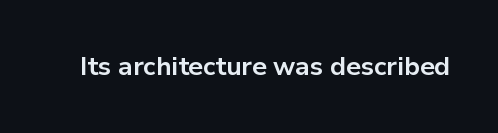
The image shows 26 px bold type, upright; set normal letter spacing, not underlined.
